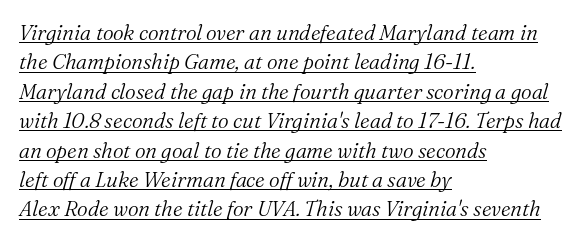
Q: Is the text bold? A: No.
Q: Is the text italic (slanted)? A: Yes, it leans right by about 16 degrees.
Q: Is the text underlined? A: Yes.
Q: How is the paragraph aligned? A: Left-aligned.
Q: Is the spacing between letters normal or unusually wide? A: Normal.
Q: Is the spacing between lines tight, normal or loose? A: Normal.
